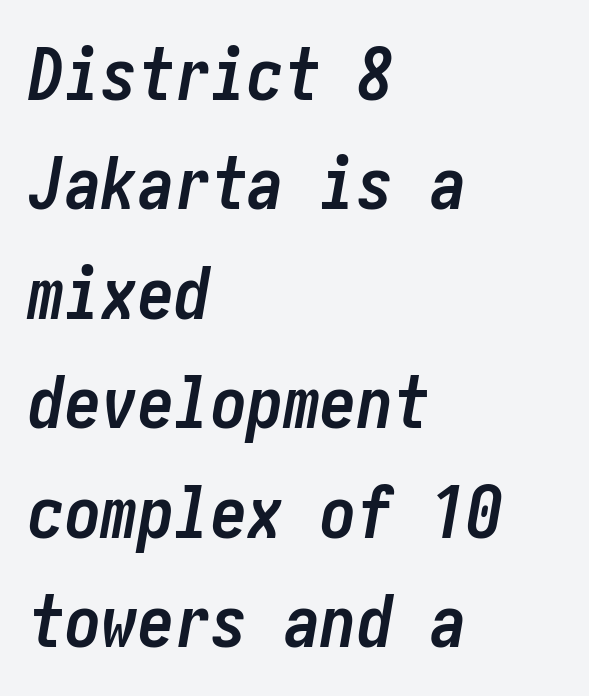
The image shows 73 px semibold, condensed type, italic (leaning right); set left-aligned, normal line spacing (1.5x), normal letter spacing, not underlined; low stroke contrast and a medium x-height.
